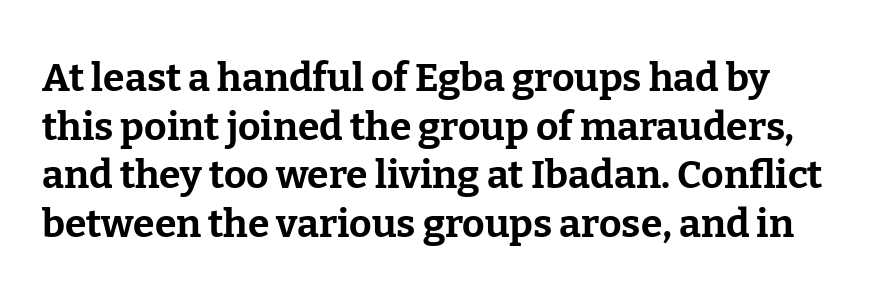
Q: Is the text bold? A: Yes.
Q: Is the text italic (slanted)? A: No, it is upright.
Q: Is the typeface a serif or a sans-serif typeface? A: Serif.
Q: Is the text underlined? A: No.
Q: Is the spacing between letters normal or unusually wide? A: Normal.
Q: Is the spacing between lines tight, normal or loose? A: Normal.
Q: Width (condensed, normal, or wide)? A: Normal.
Q: Stroke contrast? A: Low.
Q: x-height? A: Medium.
Q: Monospaced? A: No.
